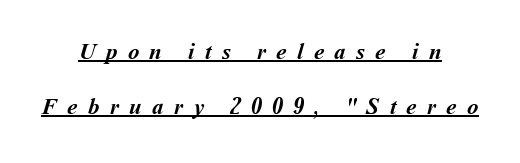
The image shows 23 px bold type; set centered, loose line spacing (2.4x), unusually wide letter spacing (+0.45 em), underlined.
